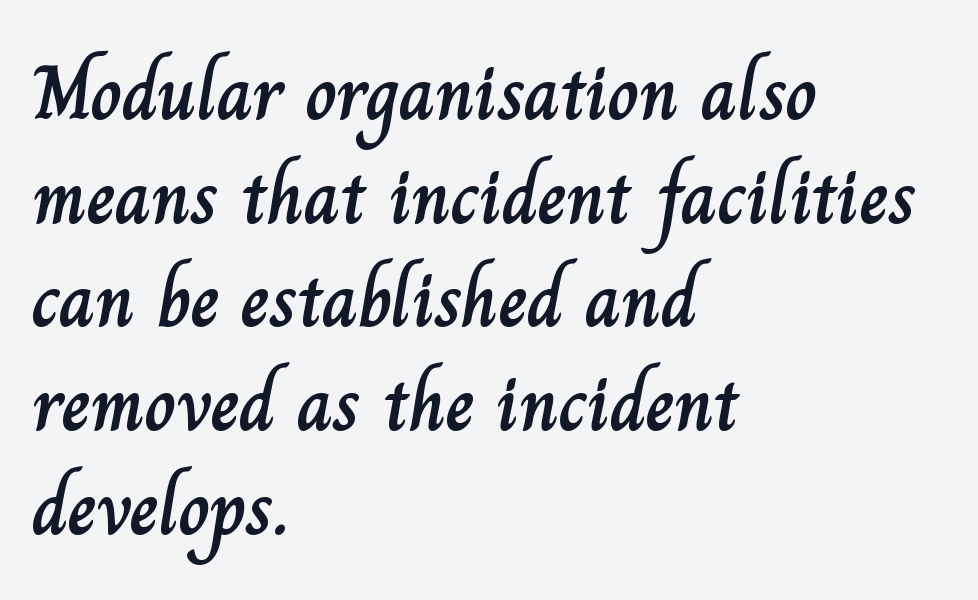
{"width": "normal", "stroke_contrast": "low", "x_height": "small", "monospaced": "no", "underline": "no", "align": "left", "line_spacing": "normal", "line_spacing_ratio": 1.33, "letter_spacing": "normal", "letter_spacing_em": 0.0, "glyph_px": 78}
